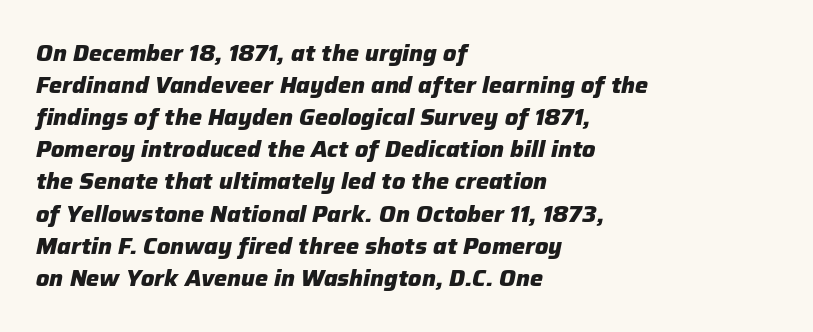
{"italic": "yes", "lean": "right", "slant_degrees": 12, "bold": "yes", "underline": "no", "align": "left", "line_spacing": "normal", "line_spacing_ratio": 1.46, "letter_spacing": "normal", "letter_spacing_em": 0.0, "glyph_px": 22}
